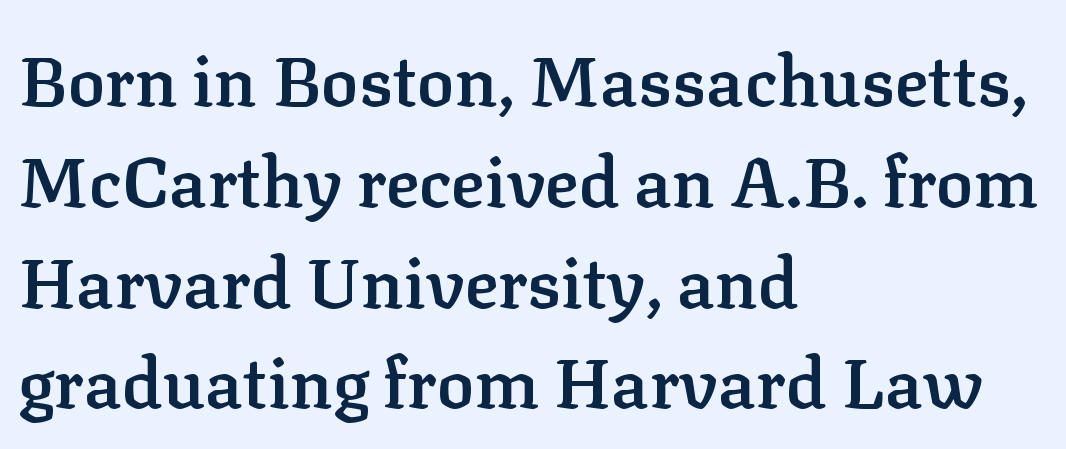
Q: Is the text bold? A: Semi-bold.
Q: Is the text italic (slanted)? A: No, it is upright.
Q: Is the typeface a serif or a sans-serif typeface? A: Serif.
Q: Is the text underlined? A: No.
Q: How is the paragraph aligned? A: Left-aligned.
Q: Is the spacing between letters normal or unusually wide? A: Normal.
Q: Is the spacing between lines tight, normal or loose? A: Normal.
Q: Width (condensed, normal, or wide)? A: Normal.
Q: Stroke contrast? A: Low.
Q: x-height? A: Medium.
Q: Monospaced? A: No.
